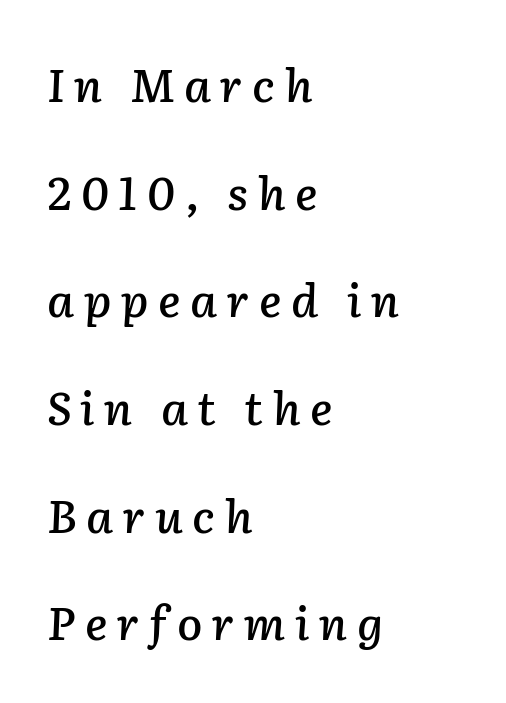
Every character sits at an angle, as italics do. Each row of text sits above clean, open space. Horizontal alignment here is leftward, the default for most running prose. Caption: expanded tracking, letters set apart. The leading is generous, giving the passage an open texture. Proportional: the letters do not fall into vertical columns.
